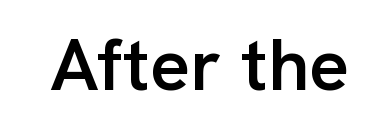
{"serif": "no", "italic": "no", "bold": "semi", "weight": "semibold", "width": "normal", "stroke_contrast": "low", "x_height": "medium", "monospaced": "no", "underline": "no", "letter_spacing": "normal", "letter_spacing_em": 0.0, "glyph_px": 74}
